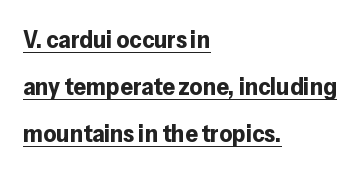
Q: Is the text bold? A: Yes.
Q: Is the text italic (slanted)? A: No, it is upright.
Q: Is the text underlined? A: Yes.
Q: How is the paragraph aligned? A: Left-aligned.
Q: Is the spacing between letters normal or unusually wide? A: Normal.
